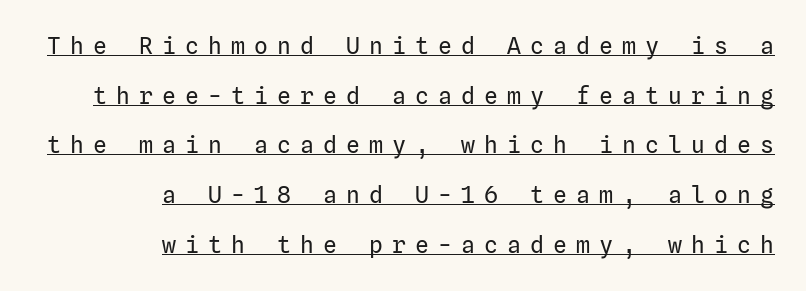
{"italic": "no", "bold": "no", "underline": "yes", "align": "right", "line_spacing": "loose", "line_spacing_ratio": 2.16, "letter_spacing": "wide", "letter_spacing_em": 0.4, "glyph_px": 23}
